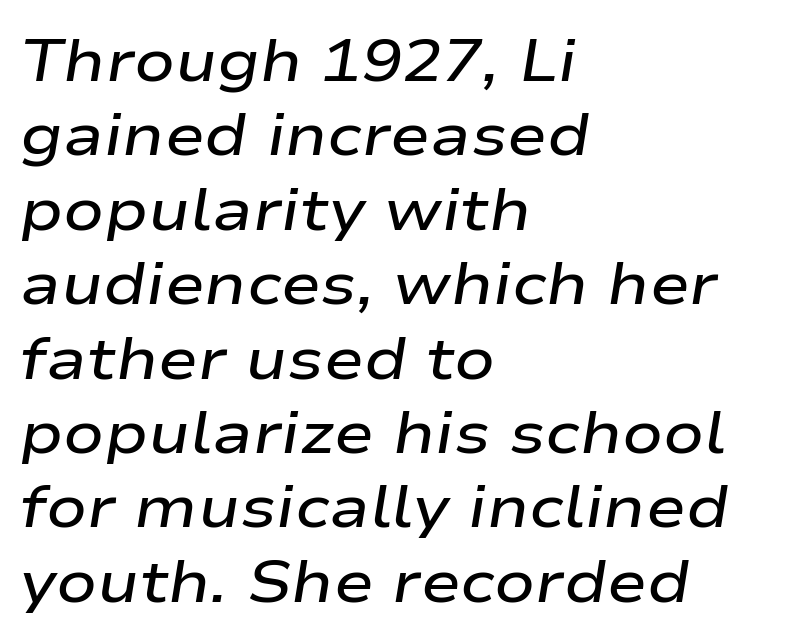
Q: Is the text bold? A: Semi-bold.
Q: Is the text italic (slanted)? A: Yes, it leans right by about 9 degrees.
Q: Is the text underlined? A: No.
Q: How is the paragraph aligned? A: Left-aligned.
Q: Is the spacing between letters normal or unusually wide? A: Normal.
Q: Width (condensed, normal, or wide)? A: Wide.
Q: Stroke contrast? A: Low.
Q: x-height? A: Medium.
Q: Monospaced? A: No.
